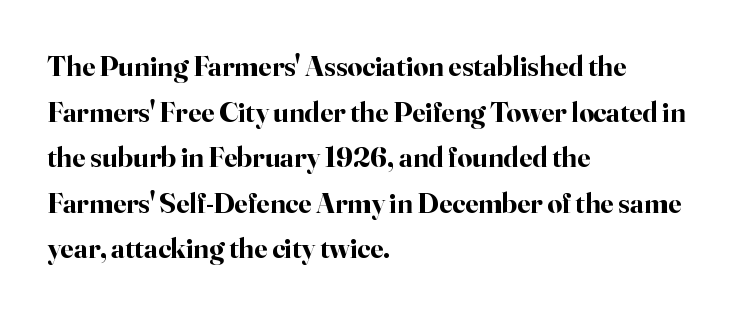
The leading is moderate, giving the passage an even texture. These words are printed bold, with thick strokes throughout. Vertical strokes here are truly vertical. Unmarked baselines from the first word to the last.
